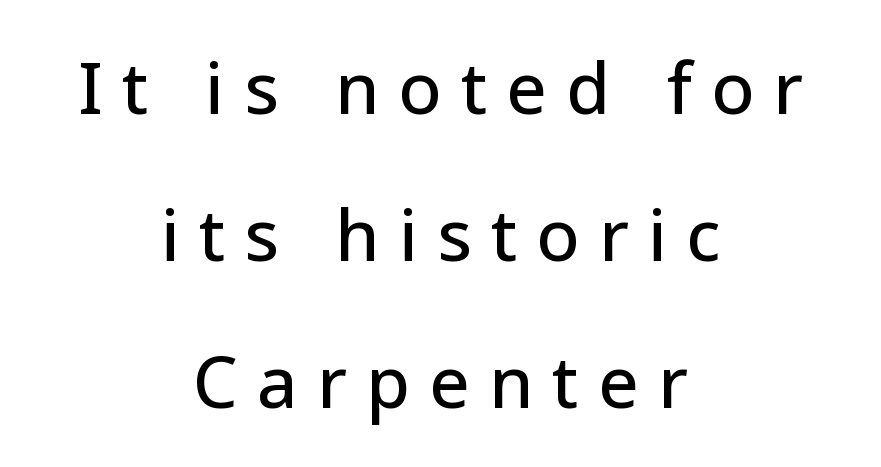
{"serif": "no", "italic": "no", "width": "normal", "stroke_contrast": "low", "x_height": "medium", "monospaced": "no", "underline": "no", "align": "center", "line_spacing": "loose", "line_spacing_ratio": 2.07, "letter_spacing": "wide", "letter_spacing_em": 0.27, "glyph_px": 71}
